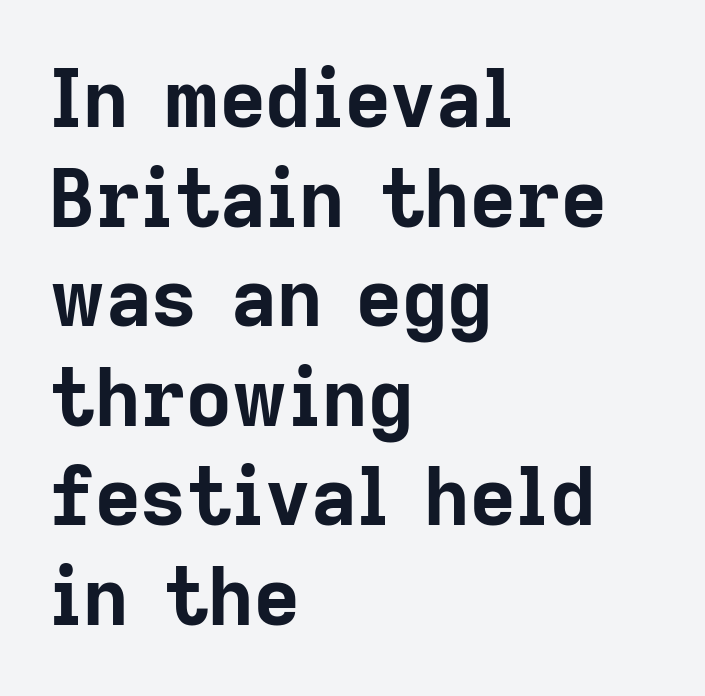
The image shows 79 px bold sans-serif type, upright; set left-aligned, normal line spacing (1.26x), normal letter spacing, not underlined; low stroke contrast and a medium x-height.
